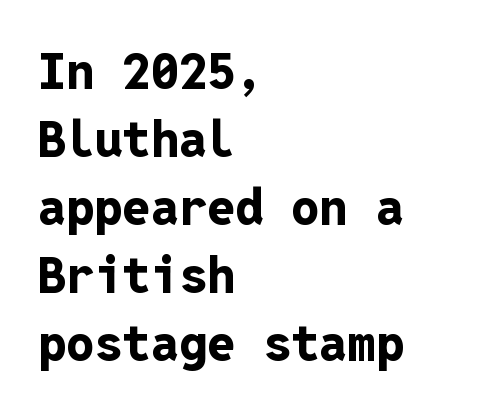
The font family rendered here belongs to the sans-serif group. Descenders are the only things crossing below the line. The rendering keeps characters at their native spacing. Think of a typewriter: that constant character pitch is what you see here. The strokes are fattened all the way to bold.
